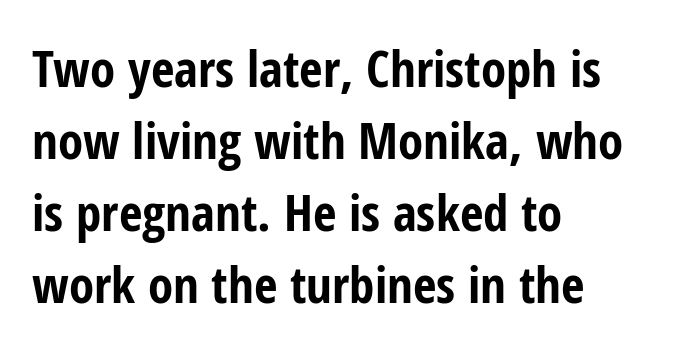
The image shows 51 px bold, condensed sans-serif type, upright; set left-aligned, normal line spacing (1.41x), normal letter spacing, not underlined; low stroke contrast and a medium x-height.
